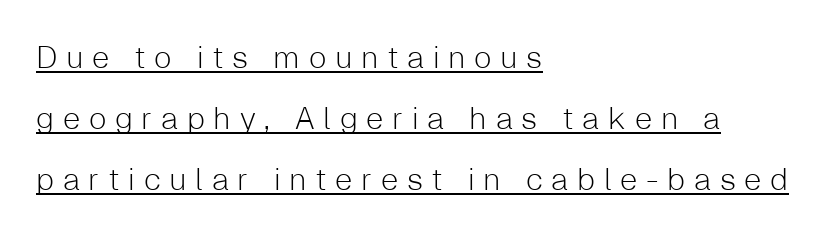
{"serif": "no", "italic": "no", "bold": "no", "weight": "light", "width": "normal", "stroke_contrast": "low", "x_height": "medium", "monospaced": "no", "underline": "yes", "align": "left", "line_spacing": "loose", "line_spacing_ratio": 1.97, "letter_spacing": "wide", "letter_spacing_em": 0.28, "glyph_px": 31}
